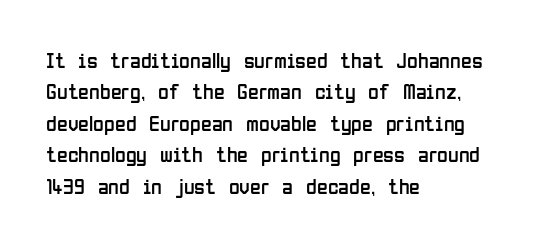
The image shows 22 px text type, upright; set left-aligned, normal line spacing (1.43x), normal letter spacing, not underlined.
